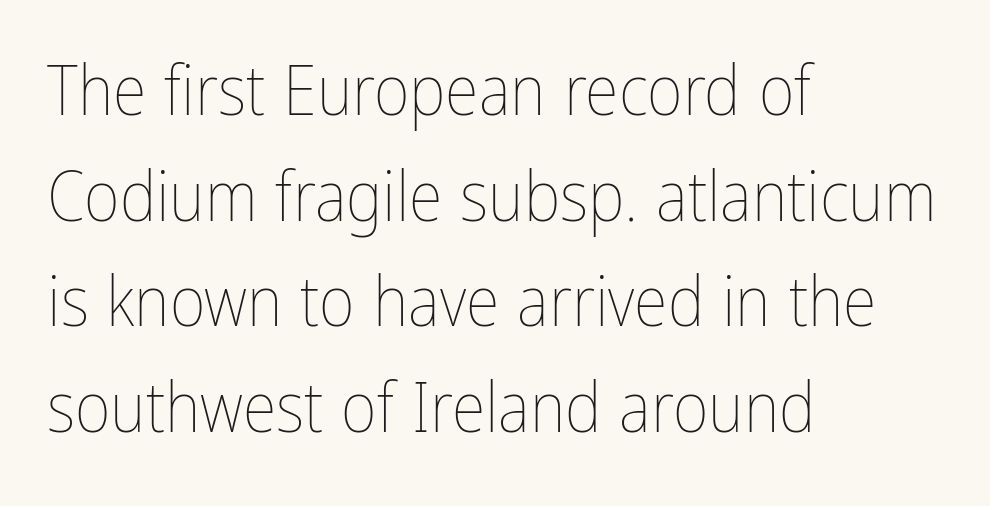
Q: Is the text bold? A: No.
Q: Is the text italic (slanted)? A: No, it is upright.
Q: Is the text underlined? A: No.
Q: How is the paragraph aligned? A: Left-aligned.
Q: Is the spacing between letters normal or unusually wide? A: Normal.
Q: Is the spacing between lines tight, normal or loose? A: Normal.
Q: Width (condensed, normal, or wide)? A: Condensed.
Q: Stroke contrast? A: Low.
Q: x-height? A: Medium.
Q: Monospaced? A: No.
